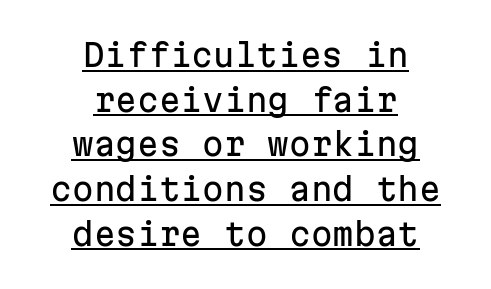
{"serif": "no", "italic": "no", "width": "normal", "stroke_contrast": "low", "x_height": "medium", "monospaced": "yes", "underline": "yes", "align": "center", "line_spacing": "normal", "line_spacing_ratio": 1.44, "letter_spacing": "normal", "letter_spacing_em": 0.0, "glyph_px": 31}
